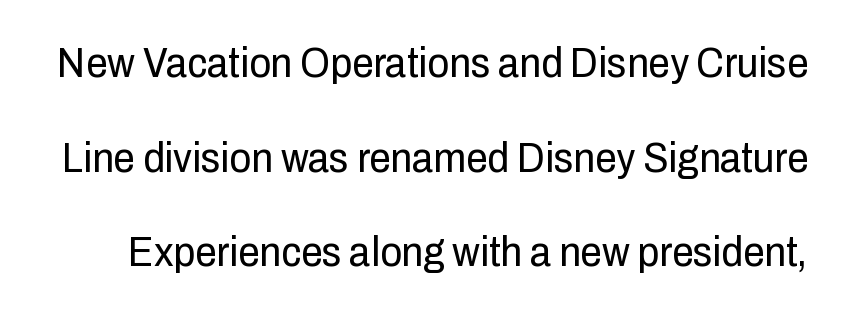
Q: Is the text bold? A: No.
Q: Is the text italic (slanted)? A: No, it is upright.
Q: Is the typeface a serif or a sans-serif typeface? A: Sans-serif.
Q: Is the text underlined? A: No.
Q: Is the spacing between letters normal or unusually wide? A: Normal.
Q: Is the spacing between lines tight, normal or loose? A: Loose.
Q: Width (condensed, normal, or wide)? A: Condensed.
Q: Stroke contrast? A: Low.
Q: x-height? A: Medium.
Q: Monospaced? A: No.
